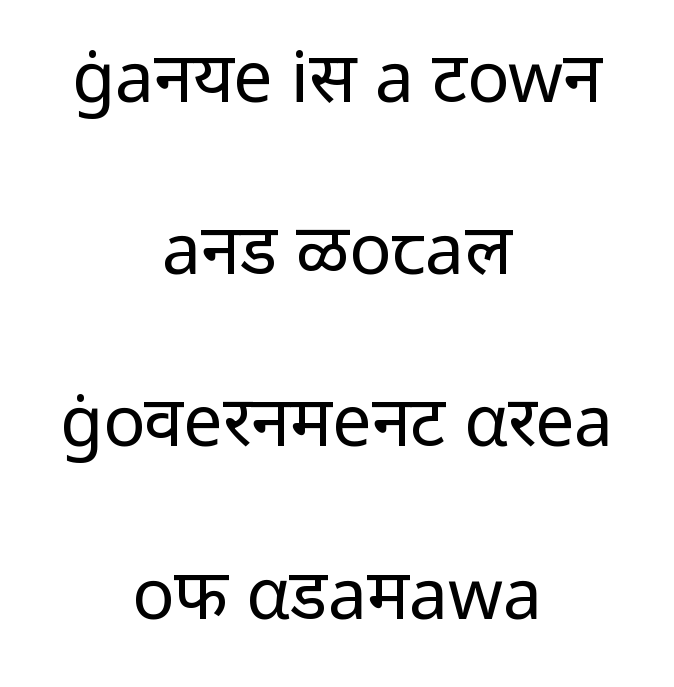
There is no visible air inserted between adjacent glyphs. Proportional: the letters do not fall into vertical columns. Summary of weight: not heavy and not bold. Is this a sans? Yes — the strokes have no serifs. Honestly, there is no underline to notice here at all. The line-height multiplier appears high, well above default.
